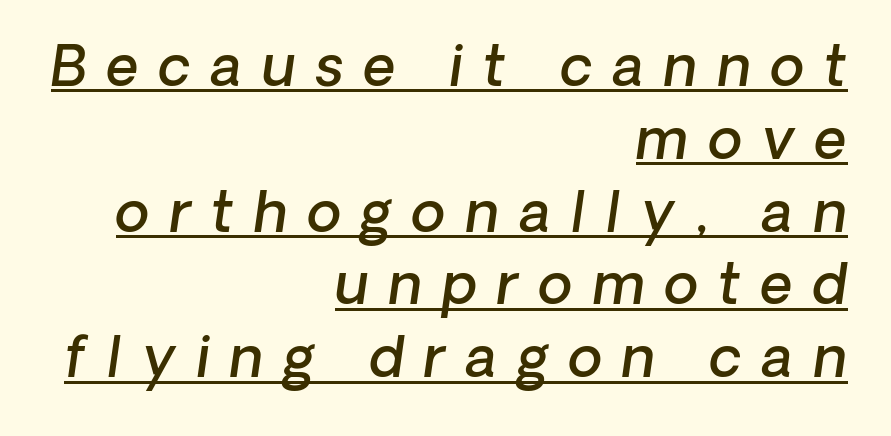
{"italic": "yes", "lean": "right", "slant_degrees": 8, "bold": "semi", "weight": "semibold", "width": "normal", "stroke_contrast": "low", "x_height": "medium", "monospaced": "no", "underline": "yes", "align": "right", "line_spacing": "normal", "line_spacing_ratio": 1.3, "letter_spacing": "wide", "letter_spacing_em": 0.36, "glyph_px": 56}
